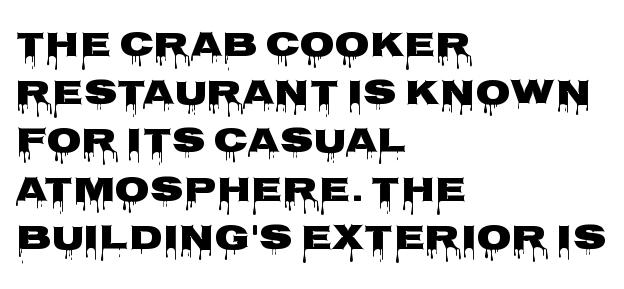
The image shows 36 px wide sans-serif type, upright; set left-aligned, normal line spacing (1.34x), normal letter spacing, not underlined; low stroke contrast and a large x-height.
